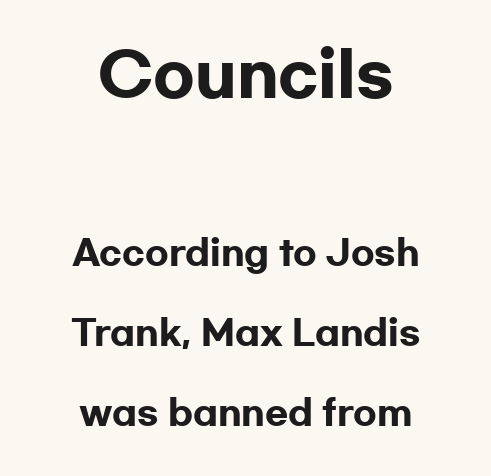
These lines were composed using upright roman letters. A typesetter would call this leading open, well beyond the default. A clean baseline with only descenders dipping below it. Horizontally, the lines are justified to the midpoint only.
